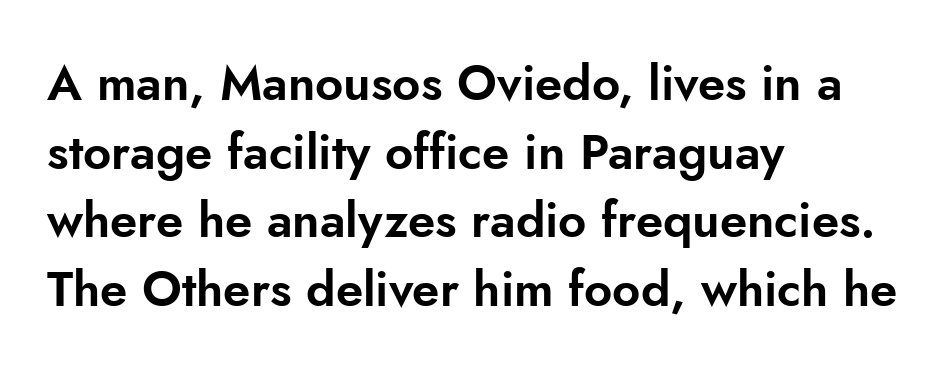
Q: Is the text italic (slanted)? A: No, it is upright.
Q: Is the typeface a serif or a sans-serif typeface? A: Sans-serif.
Q: Is the text underlined? A: No.
Q: How is the paragraph aligned? A: Left-aligned.
Q: Is the spacing between letters normal or unusually wide? A: Normal.
Q: Is the spacing between lines tight, normal or loose? A: Normal.
Q: Width (condensed, normal, or wide)? A: Normal.
Q: Stroke contrast? A: Low.
Q: x-height? A: Small.
Q: Monospaced? A: No.
